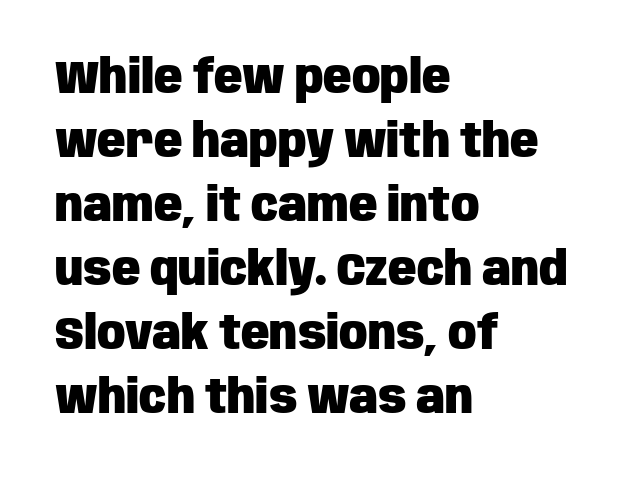
The image shows 47 px heavy, condensed sans-serif type, upright; set left-aligned, normal line spacing (1.36x), normal letter spacing, not underlined; low stroke contrast and a large x-height.
